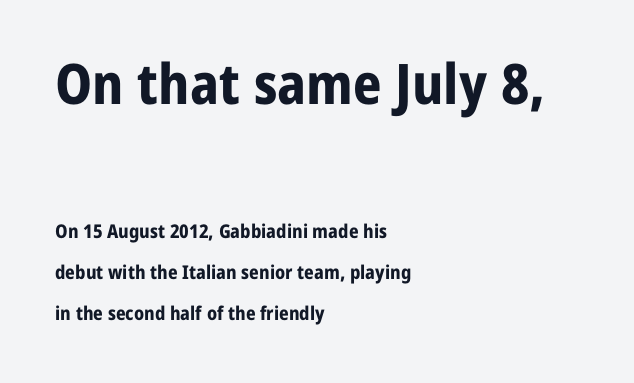
{"serif": "no", "italic": "no", "bold": "yes", "weight": "bold", "width": "normal", "stroke_contrast": "low", "x_height": "medium", "monospaced": "no", "underline": "no", "align": "left", "line_spacing": "loose", "line_spacing_ratio": 2.16, "letter_spacing": "normal", "letter_spacing_em": 0.0, "larger_block": "first", "size_ratio": 2.95, "glyph_px": 56}
